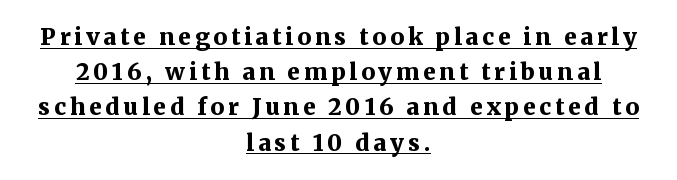
Leading matches the norm, producing a regular column. A baseline rule has been typeset under these characters. A typesetter would mark this as roman, not italic. Compared with an ordinary text face, these strokes are far heavier — a full bold. Notice how the passage keeps no hard edge, just a central spine.
